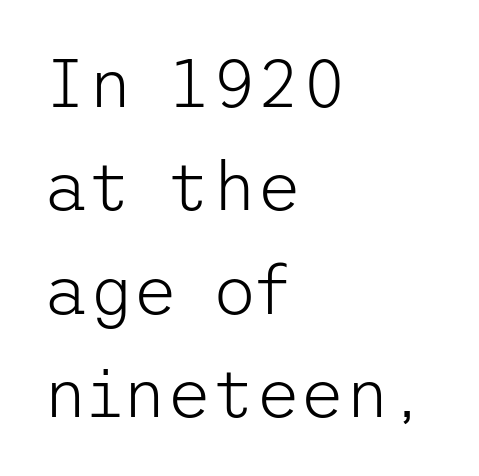
The image shows 69 px light sans-serif type, upright; set left-aligned, normal line spacing (1.5x), normal letter spacing, not underlined; low stroke contrast and a medium x-height.
